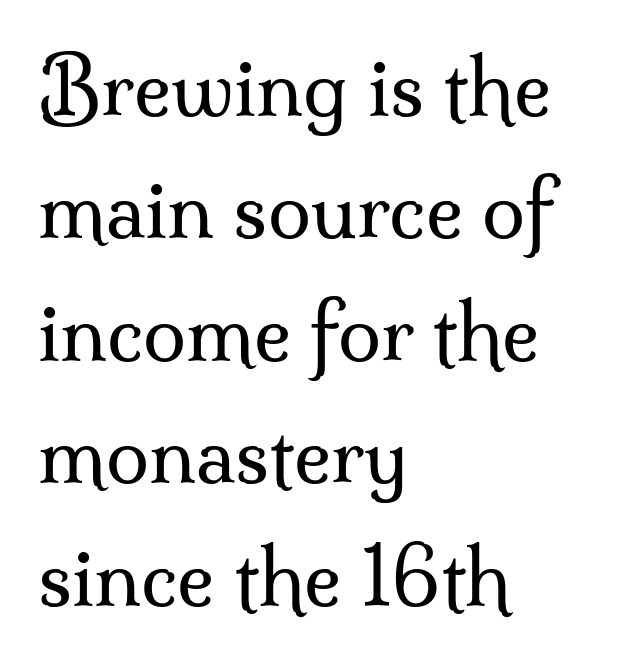
Left-aligned paragraph, ragged on the right. Think of a printed novel: that variable character pitch is what you see here. This is roman type, the default non-slanted kind. Observe the serifs anchoring each vertical stroke in this sample.
